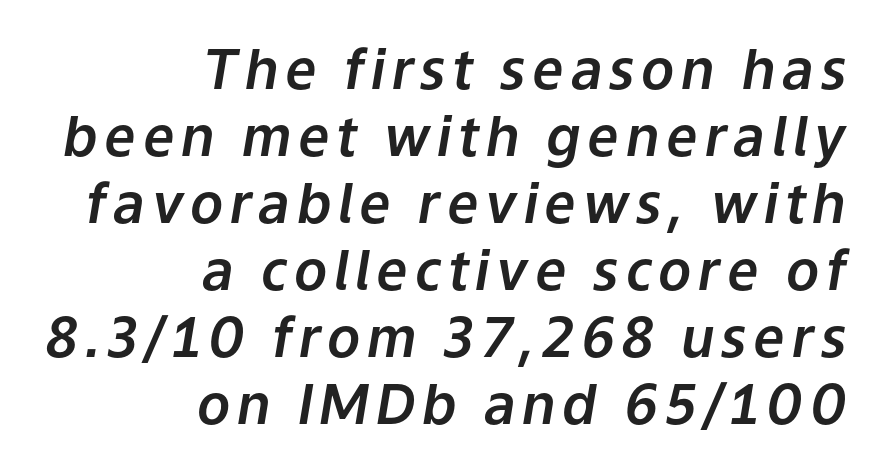
{"italic": "yes", "lean": "right", "slant_degrees": 9, "width": "normal", "stroke_contrast": "low", "x_height": "medium", "monospaced": "no", "underline": "no", "align": "right", "line_spacing_ratio": 1.22, "glyph_px": 55}
